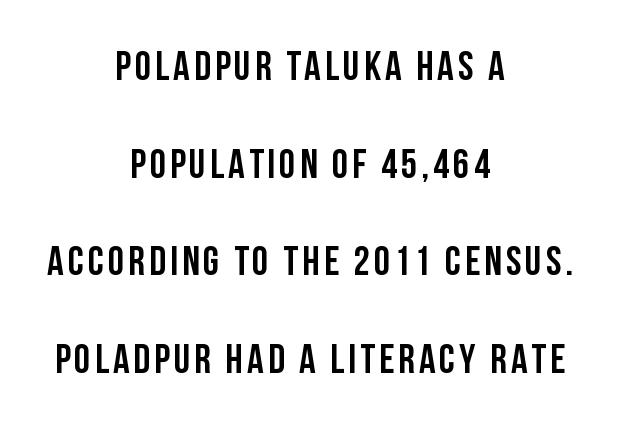
{"serif": "no", "italic": "no", "width": "condensed", "stroke_contrast": "low", "x_height": "large", "monospaced": "no", "underline": "no", "align": "center", "line_spacing": "loose", "line_spacing_ratio": 2.38, "glyph_px": 41}
